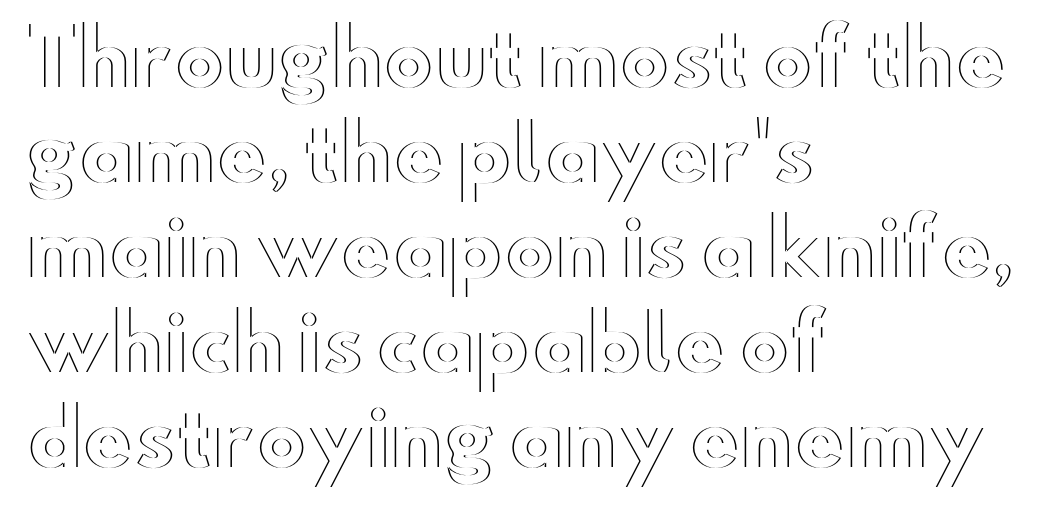
The image shows 76 px wide type, upright; set left-aligned, normal line spacing (1.25x), normal letter spacing, not underlined; a small x-height.
